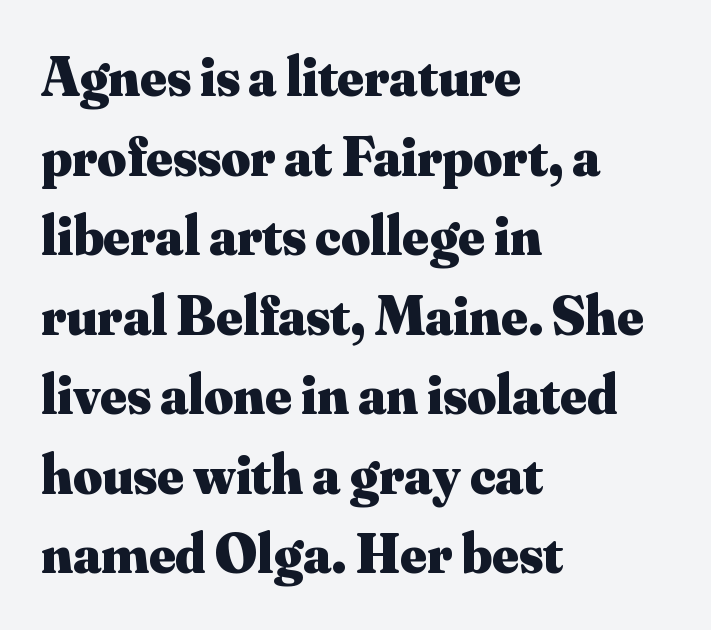
Type style note: has serifs. No extra tracking has been applied to these lines. This is the regular roman posture of the typeface. The font is running at its bold setting. These lines are rendered in a variable-pitch font. The space between consecutive lines is moderate.
